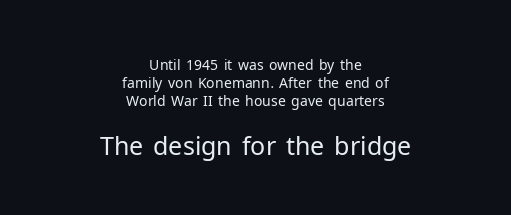
The face looks like a standard text weight, possibly lighter. Glance below the letters and you will spot only blank space. No extra tracking has been applied to these lines. Style check: upright. The block of text has a typical density, with ordinary space between rows.
